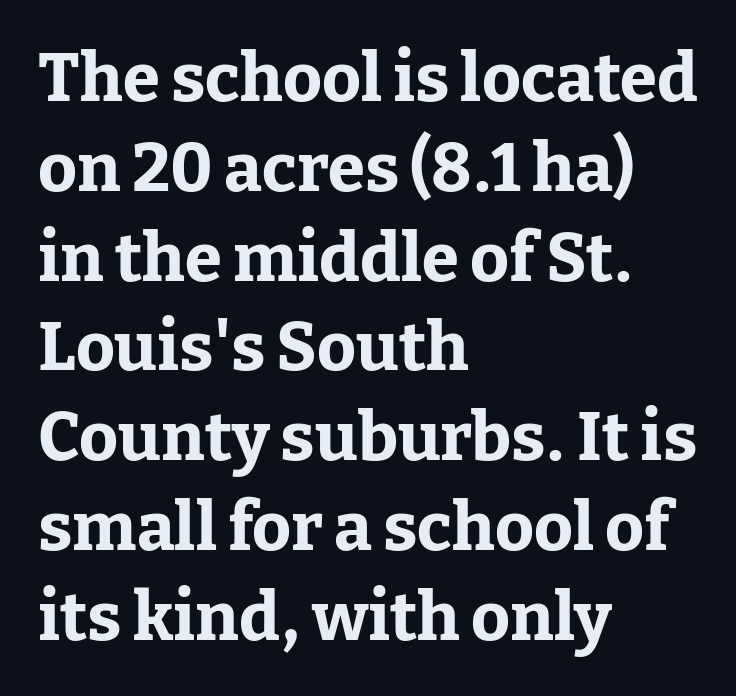
When letters stand straight like this, we call the style roman or upright. If you measured baseline to baseline, you'd find a middling distance. Each letter's strokes conclude with small projecting serifs. Spacing verdict: proportional, widths tailored to each character. These lines keep a tight, regular rhythm from letter to letter.
